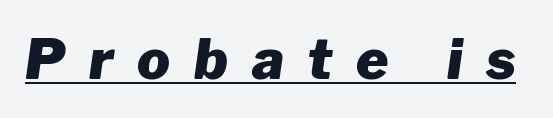
The gaps between neighbouring characters are conspicuously large. Looks like regular typesetting: each glyph gets only the width it needs. The font's italic variant was chosen for this text. Compared with undecorated copy, this sample adds a rule below the words.
